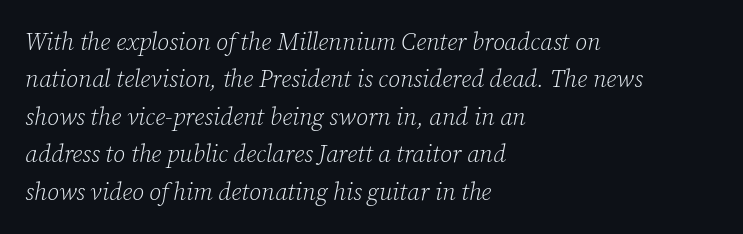
The image shows 24 px text type, italic (leaning right); set left-aligned, normal line spacing (1.56x), normal letter spacing, not underlined.
